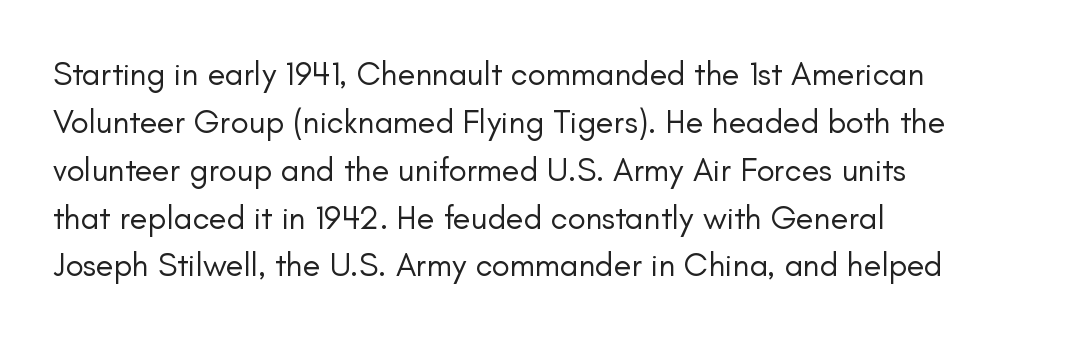
Is there much room between lines? A standard amount, neither cramped nor airy. Honestly, the letter spacing is just normal — you wouldn't notice it. Nope, not italic — everything's standing straight. The typesetter chose a ragged-right arrangement here. Varying glyph widths throughout — classic text-font behaviour. Look at the bottom of the vertical strokes: they stop flat, with no serifs.
